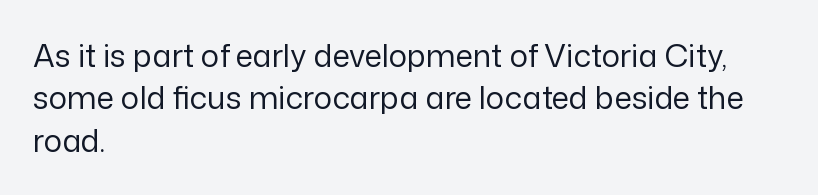
The image shows 31 px regular-weight sans-serif type, upright; set left-aligned, normal line spacing (1.37x), normal letter spacing, not underlined; low stroke contrast and a medium x-height.
